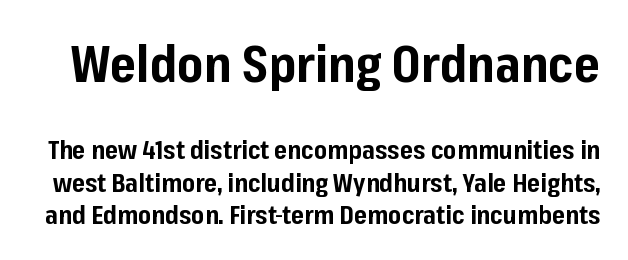
Underline: absent. The lettering stays uniformly vertical, giving the passage a roman look. Each new line begins a customary step beneath the previous one. Block one is the big one; block two sits smaller underneath.
